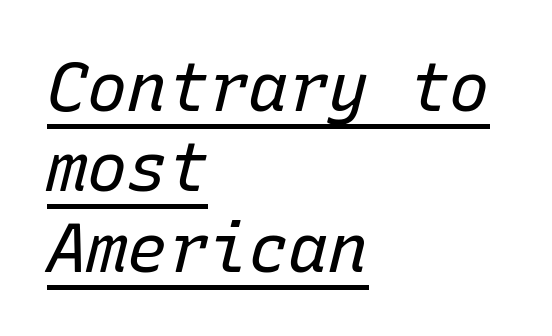
The image shows 67 px regular-weight type, italic (leaning right), monospaced; set left-aligned, line spacing 1.2x, normal letter spacing, underlined; low stroke contrast and a medium x-height.
